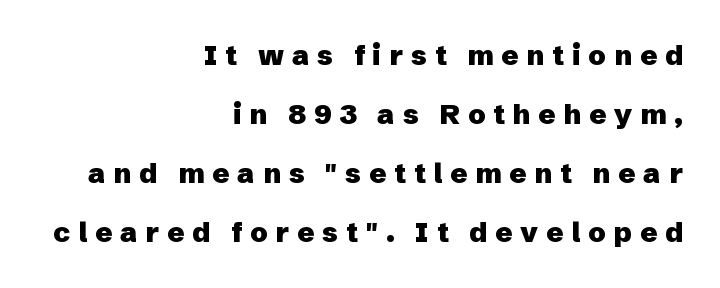
You'd pick this weight for a headline — it's a proper bold. Only glyphs here, with clear space below each row. This is sans-serif lettering, the kind often seen on screens and signage. Do the characters align in a grid? No, the font is proportional. Quick note: interline space is abundant.
